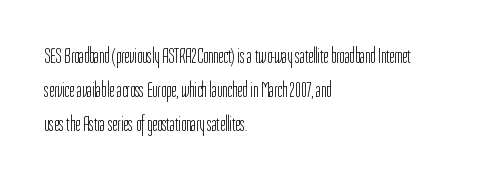
The image shows 22 px text type, upright; set left-aligned, normal line spacing (1.55x), normal letter spacing, not underlined.
